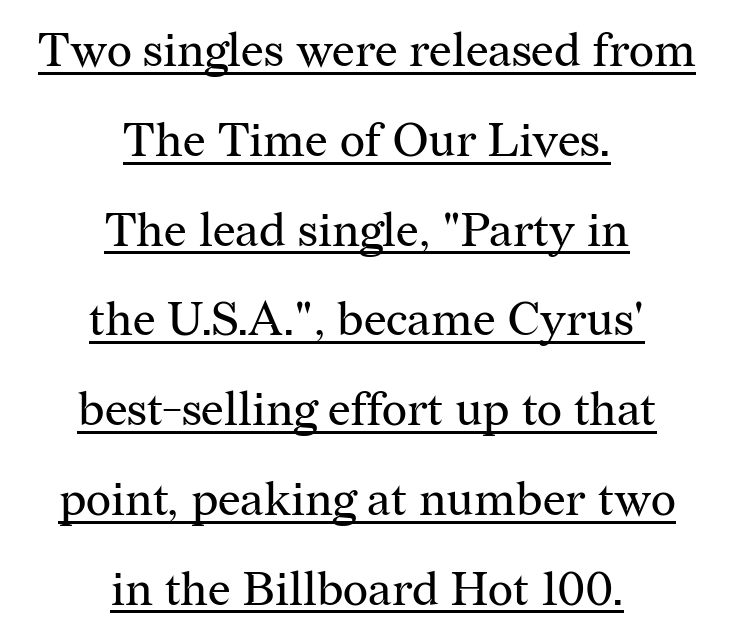
The image shows 48 px regular-weight serif type, upright; set centered, line spacing 1.87x, normal letter spacing, underlined; medium stroke contrast and a medium x-height.
